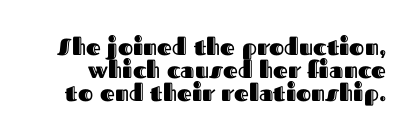
The image shows 23 px text type, upright; set tight line spacing (1.01x), normal letter spacing, not underlined.
